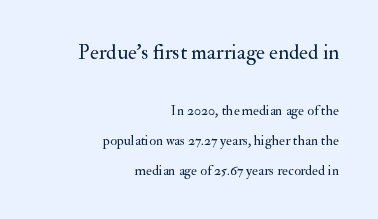
{"italic": "no", "bold": "no", "underline": "no", "align": "right", "line_spacing": "loose", "line_spacing_ratio": 2.14, "letter_spacing": "normal", "letter_spacing_em": 0.0, "larger_block": "first", "size_ratio": 1.5, "glyph_px": 21}
